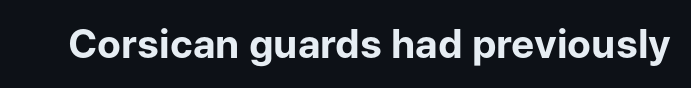
Q: Is the text bold? A: Yes.
Q: Is the text italic (slanted)? A: No, it is upright.
Q: Is the typeface a serif or a sans-serif typeface? A: Sans-serif.
Q: Is the text underlined? A: No.
Q: Is the spacing between letters normal or unusually wide? A: Normal.
Q: Width (condensed, normal, or wide)? A: Normal.
Q: Stroke contrast? A: Low.
Q: x-height? A: Medium.
Q: Monospaced? A: No.
